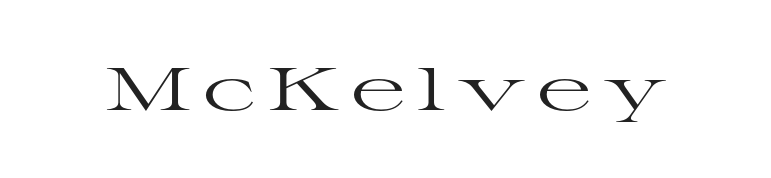
Q: Is the text bold? A: No.
Q: Is the text italic (slanted)? A: No, it is upright.
Q: Is the typeface a serif or a sans-serif typeface? A: Serif.
Q: Is the text underlined? A: No.
Q: Width (condensed, normal, or wide)? A: Wide.
Q: Stroke contrast? A: High.
Q: x-height? A: Medium.
Q: Monospaced? A: No.
